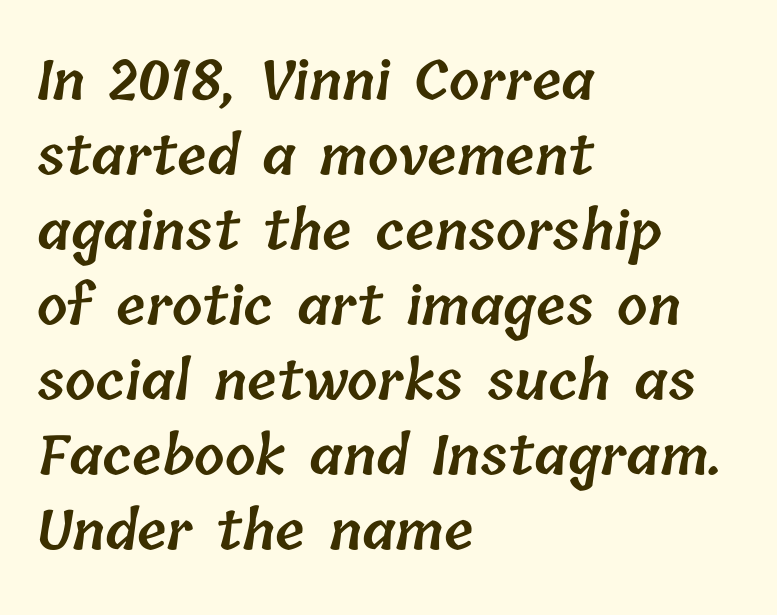
The image shows 54 px semibold type; set left-aligned, normal line spacing (1.39x), normal letter spacing, not underlined; low stroke contrast and a medium x-height.
